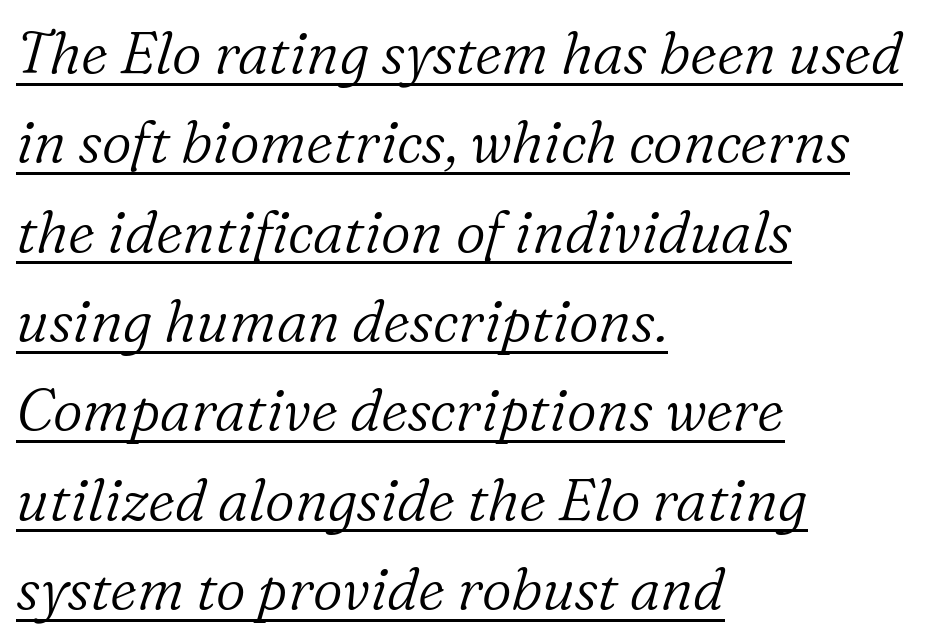
Regular leading. Italic? Definitely — the glyphs are oblique. Stem width sits at or under what a default text font uses. Character widths vary here, with narrow letters taking less room than wide ones. Underline: present.
